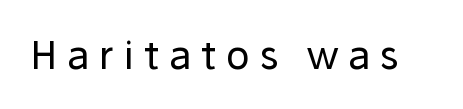
Note the varied advance widths — an 'i' is clearly narrower than an 'm'. Plain, unruled lines of type. The letters stand upright; this is a roman face. The type is letterspaced generously, with wide tracking.
